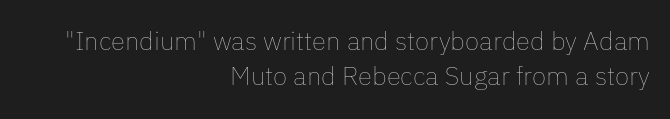
Q: Is the text bold? A: No.
Q: Is the text italic (slanted)? A: No, it is upright.
Q: Is the text underlined? A: No.
Q: How is the paragraph aligned? A: Right-aligned.
Q: Is the spacing between letters normal or unusually wide? A: Normal.
Q: Is the spacing between lines tight, normal or loose? A: Normal.
